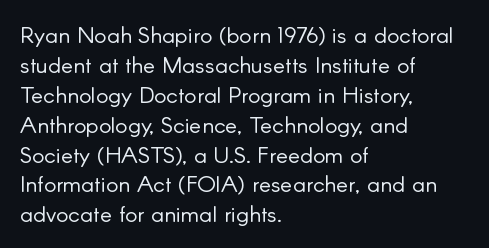
The image shows 23 px text type, upright; set left-aligned, normal line spacing (1.3x), normal letter spacing, not underlined.
